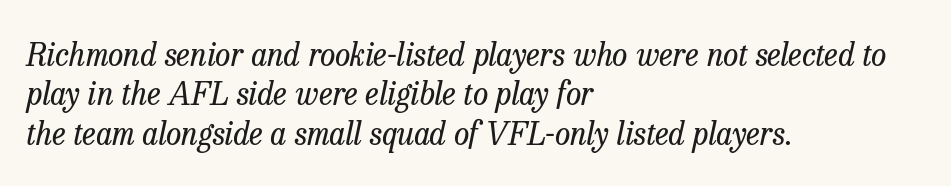
Q: Is the text bold? A: No.
Q: Is the text italic (slanted)? A: Yes, it leans right by about 13 degrees.
Q: Is the typeface a serif or a sans-serif typeface? A: Serif.
Q: Is the text underlined? A: No.
Q: How is the paragraph aligned? A: Left-aligned.
Q: Is the spacing between letters normal or unusually wide? A: Normal.
Q: Is the spacing between lines tight, normal or loose? A: Normal.
Q: Width (condensed, normal, or wide)? A: Normal.
Q: Stroke contrast? A: Low.
Q: x-height? A: Medium.
Q: Monospaced? A: No.
